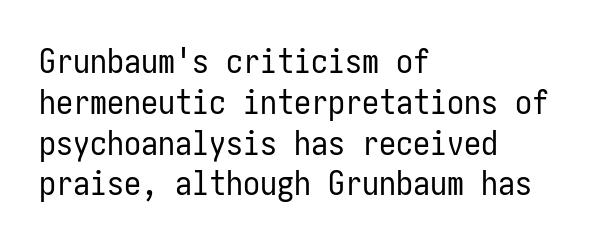
Q: Is the text bold? A: No.
Q: Is the text italic (slanted)? A: No, it is upright.
Q: Is the typeface a serif or a sans-serif typeface? A: Sans-serif.
Q: Is the text underlined? A: No.
Q: How is the paragraph aligned? A: Left-aligned.
Q: Is the spacing between letters normal or unusually wide? A: Normal.
Q: Width (condensed, normal, or wide)? A: Condensed.
Q: Stroke contrast? A: Low.
Q: x-height? A: Medium.
